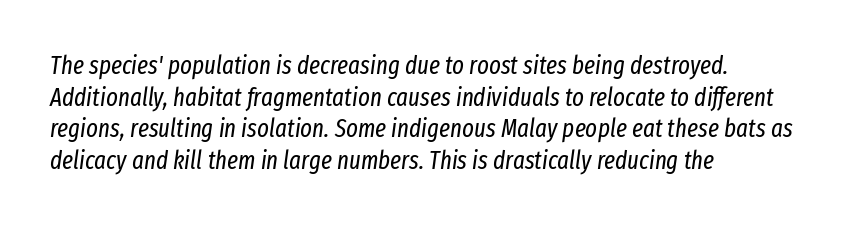
Has an underline been added? It has not. Horizontal bands of white between lines are of average thickness. Nothing heavy about these letters — not bold at all. Yep, that's italic — everything's leaning. Visually the block forms a straight wall on the left and a jagged coastline on the right. In terms of letterspacing, this is plain default setting.
